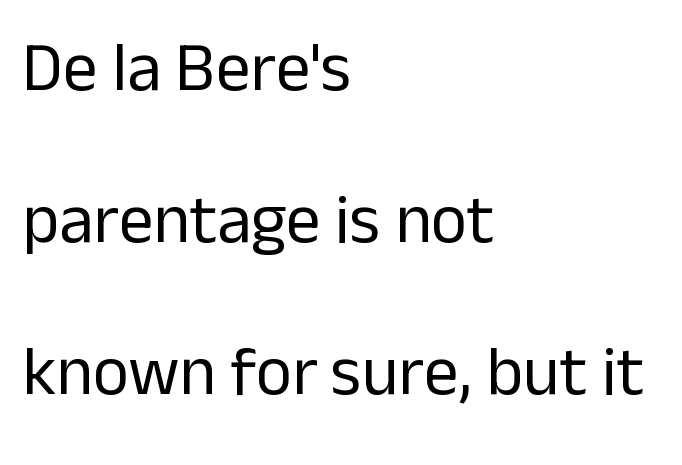
Q: Is the text bold? A: No.
Q: Is the text italic (slanted)? A: No, it is upright.
Q: Is the typeface a serif or a sans-serif typeface? A: Sans-serif.
Q: Is the text underlined? A: No.
Q: How is the paragraph aligned? A: Left-aligned.
Q: Is the spacing between letters normal or unusually wide? A: Normal.
Q: Is the spacing between lines tight, normal or loose? A: Loose.
Q: Width (condensed, normal, or wide)? A: Normal.
Q: Stroke contrast? A: Low.
Q: x-height? A: Medium.
Q: Monospaced? A: No.
